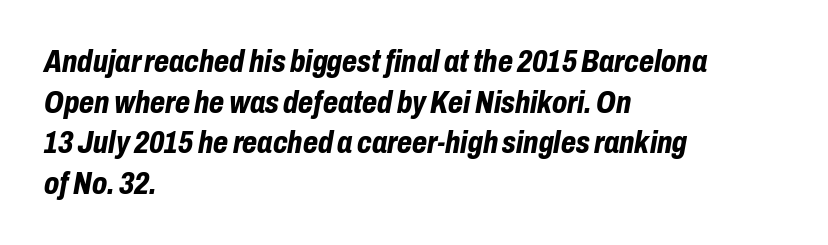
Q: Is the text bold? A: Yes.
Q: Is the text italic (slanted)? A: Yes, it leans right by about 10 degrees.
Q: Is the text underlined? A: No.
Q: How is the paragraph aligned? A: Left-aligned.
Q: Is the spacing between letters normal or unusually wide? A: Normal.
Q: Is the spacing between lines tight, normal or loose? A: Normal.
Q: Width (condensed, normal, or wide)? A: Condensed.
Q: Stroke contrast? A: Low.
Q: x-height? A: Medium.
Q: Monospaced? A: No.
